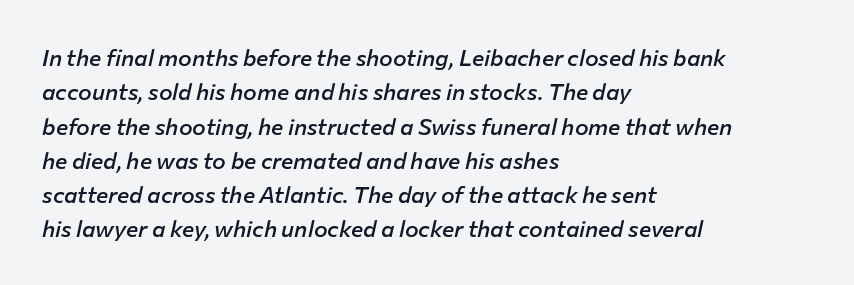
Q: Is the text bold? A: Semi-bold.
Q: Is the text italic (slanted)? A: Yes, it leans right by about 12 degrees.
Q: Is the text underlined? A: No.
Q: How is the paragraph aligned? A: Left-aligned.
Q: Is the spacing between letters normal or unusually wide? A: Normal.
Q: Is the spacing between lines tight, normal or loose? A: Normal.
